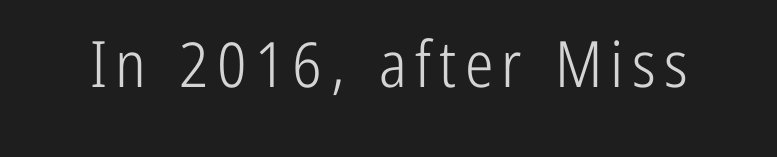
The space beneath each line is pristine and unruled. Is this a fixed-width face? No — the glyphs have proportional, varying widths. The font family rendered here belongs to the sans-serif group. The specimen reads as upright at a glance. Heaviness? Minimal to ordinary, like unemphasized prose.
